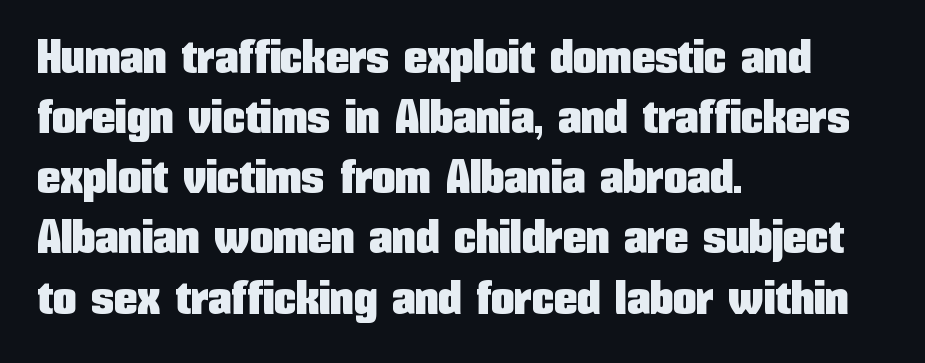
Q: Is the text italic (slanted)? A: No, it is upright.
Q: Is the typeface a serif or a sans-serif typeface? A: Sans-serif.
Q: Is the text underlined? A: No.
Q: How is the paragraph aligned? A: Left-aligned.
Q: Is the spacing between letters normal or unusually wide? A: Normal.
Q: Is the spacing between lines tight, normal or loose? A: Normal.
Q: Width (condensed, normal, or wide)? A: Condensed.
Q: Stroke contrast? A: Low.
Q: x-height? A: Medium.
Q: Monospaced? A: No.
